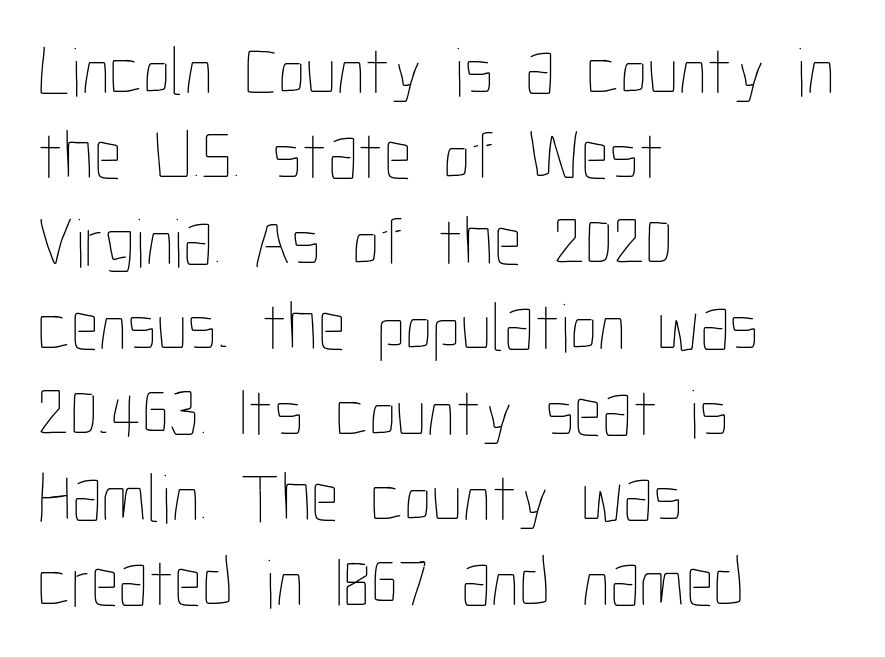
Q: Is the text bold? A: No.
Q: Is the text italic (slanted)? A: No, it is upright.
Q: Is the text underlined? A: No.
Q: How is the paragraph aligned? A: Left-aligned.
Q: Is the spacing between letters normal or unusually wide? A: Normal.
Q: Width (condensed, normal, or wide)? A: Condensed.
Q: Stroke contrast? A: Low.
Q: x-height? A: Medium.
Q: Monospaced? A: No.
